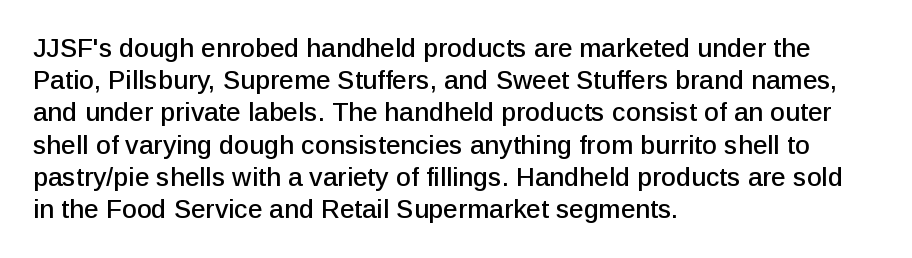
The image shows 26 px text type, upright; set left-aligned, line spacing 1.24x, normal letter spacing, not underlined.
